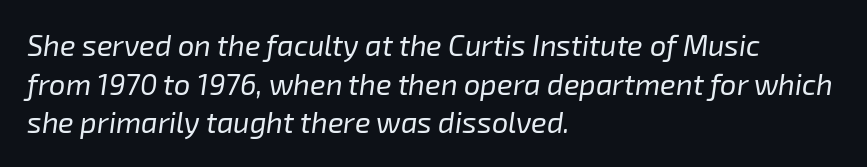
Nobody touched the tracking dial on this one. Line spacing here is normal. Character widths vary here, with narrow letters taking less room than wide ones. Weight: not bold — regular or lighter. If you drew a ruler down the left edge, every line would touch it. The gap between lines stays unmarked.
